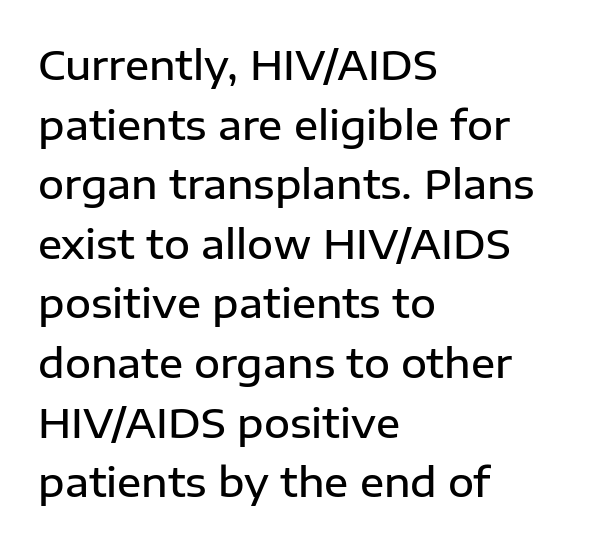
{"serif": "no", "italic": "no", "bold": "semi", "weight": "semibold", "width": "normal", "stroke_contrast": "low", "x_height": "medium", "monospaced": "no", "underline": "no", "align": "left", "line_spacing": "normal", "line_spacing_ratio": 1.49, "letter_spacing": "normal", "letter_spacing_em": 0.0, "glyph_px": 40}
